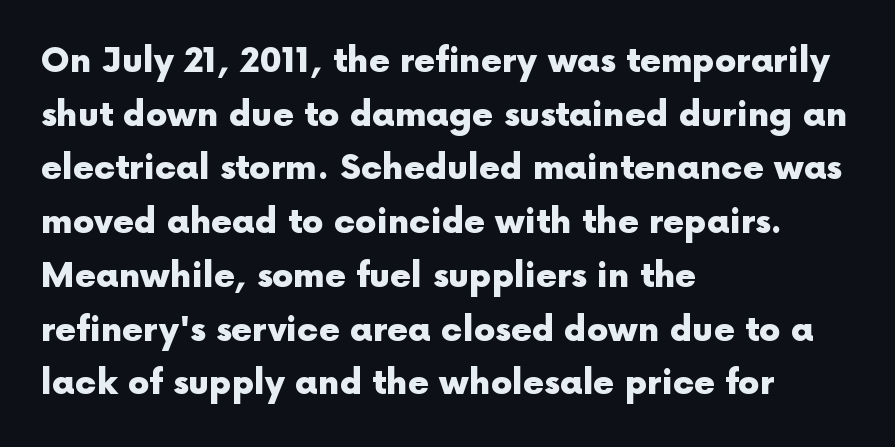
{"serif": "no", "italic": "no", "bold": "yes", "weight": "heavy", "width": "normal", "x_height": "medium", "monospaced": "no", "underline": "no", "align": "left", "line_spacing": "normal", "line_spacing_ratio": 1.58, "letter_spacing": "normal", "letter_spacing_em": 0.0, "glyph_px": 34}
